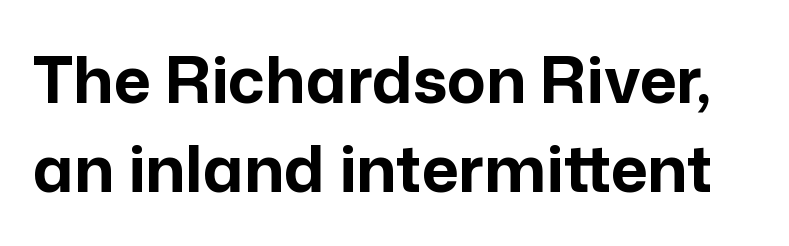
{"serif": "no", "italic": "no", "bold": "yes", "weight": "bold", "width": "normal", "stroke_contrast": "low", "x_height": "medium", "monospaced": "no", "underline": "no", "line_spacing": "normal", "line_spacing_ratio": 1.39, "letter_spacing": "normal", "letter_spacing_em": 0.0, "glyph_px": 64}
